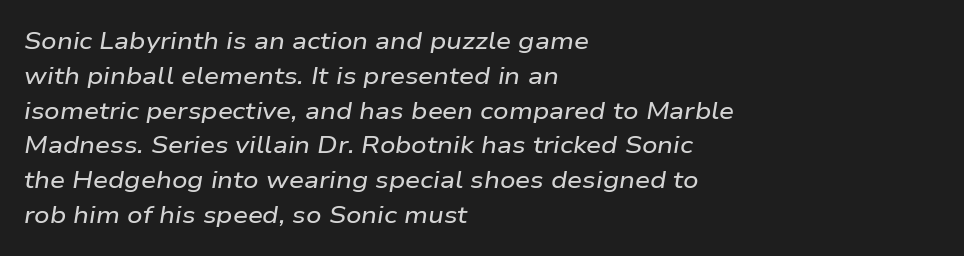
The image shows 24 px text type, italic (leaning right); set left-aligned, normal line spacing (1.45x), normal letter spacing, not underlined.
